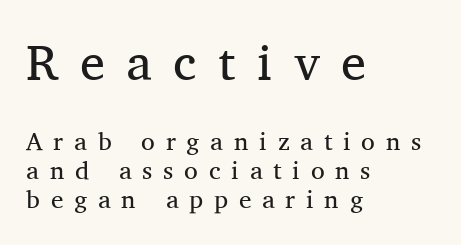
{"serif": "yes", "italic": "no", "bold": "no", "weight": "regular", "width": "normal", "stroke_contrast": "medium", "x_height": "medium", "monospaced": "no", "underline": "no", "align": "left", "line_spacing": "tight", "line_spacing_ratio": 1.15, "letter_spacing": "wide", "letter_spacing_em": 0.43, "larger_block": "first", "size_ratio": 2.0, "glyph_px": 50}
